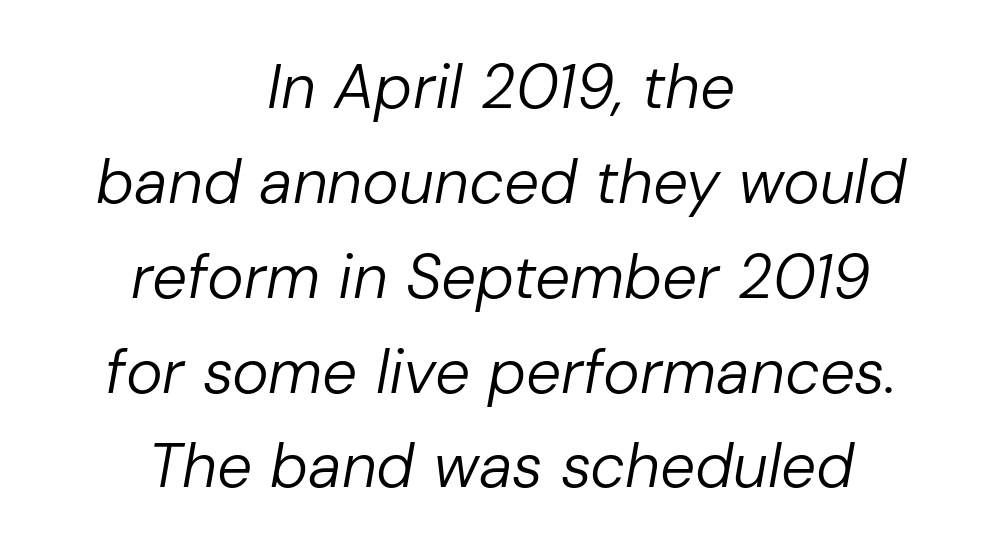
The image shows 62 px regular-weight type, italic (leaning right); set centered, normal line spacing (1.53x), normal letter spacing, not underlined; low stroke contrast and a medium x-height.
